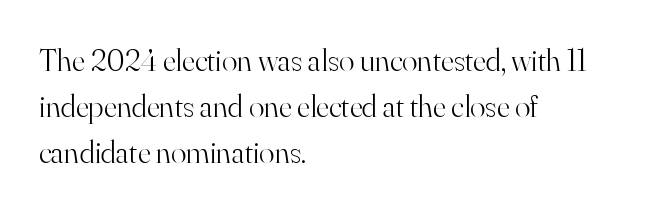
The image shows 32 px light serif type, upright; set left-aligned, normal line spacing (1.44x), normal letter spacing, not underlined; high stroke contrast and a small x-height.
